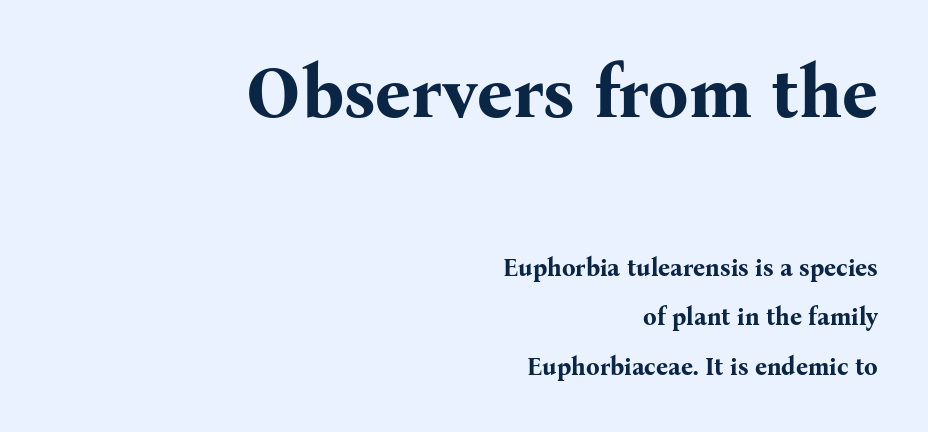
Posture: straight, roman, zero tilt. These lines are set flush right with a ragged left edge. The glyphs have the mass of a bold cut. Check under the words: just untouched page.
